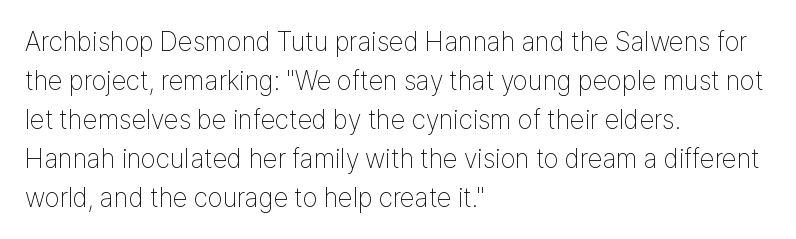
Q: Is the text bold? A: No.
Q: Is the text italic (slanted)? A: No, it is upright.
Q: Is the text underlined? A: No.
Q: How is the paragraph aligned? A: Left-aligned.
Q: Is the spacing between letters normal or unusually wide? A: Normal.
Q: Is the spacing between lines tight, normal or loose? A: Normal.
